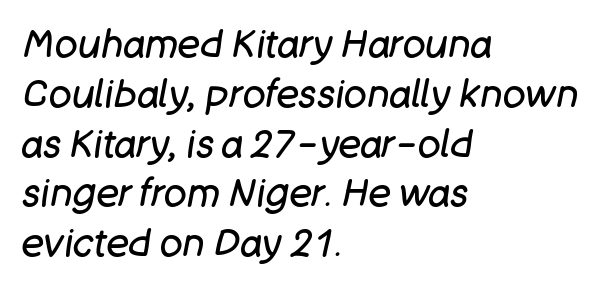
Q: Is the text bold? A: No.
Q: Is the text italic (slanted)? A: Yes, it leans right by about 11 degrees.
Q: Is the text underlined? A: No.
Q: How is the paragraph aligned? A: Left-aligned.
Q: Is the spacing between letters normal or unusually wide? A: Normal.
Q: Is the spacing between lines tight, normal or loose? A: Normal.
Q: Width (condensed, normal, or wide)? A: Normal.
Q: Stroke contrast? A: Low.
Q: x-height? A: Large.
Q: Monospaced? A: No.
